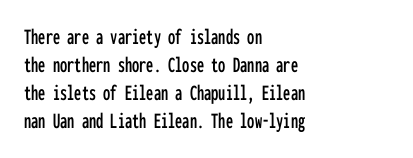
The image shows 23 px text type, upright; set left-aligned, line spacing 1.22x, normal letter spacing, not underlined.
